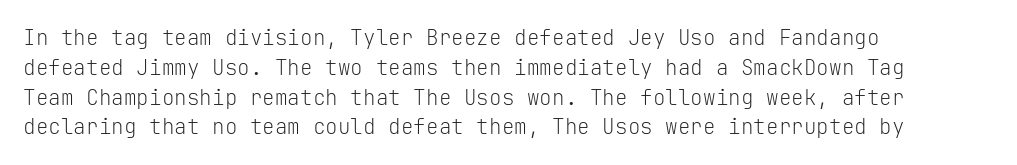
The image shows 21 px text type, upright; set left-aligned, normal line spacing (1.42x), normal letter spacing, not underlined.
